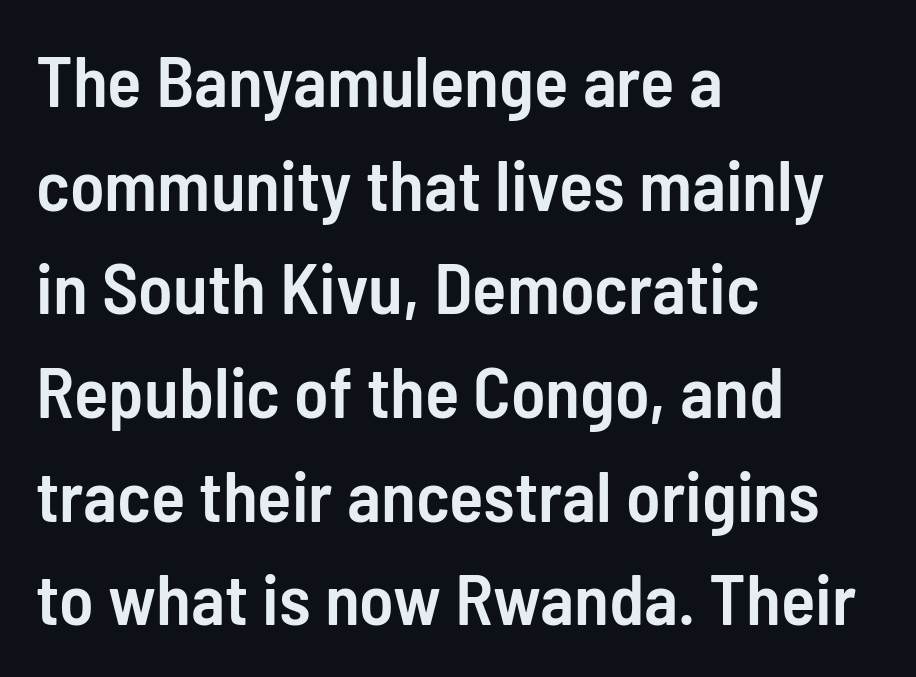
Is there much room between lines? A standard amount, neither cramped nor airy. The letters stand upright; this is a roman face. The strokes are fattened partway — semibold, not bold. Which margin do the lines hug? The left one — the right edge is uneven. Nope, no serifs anywhere on these letters. Underline: absent.
